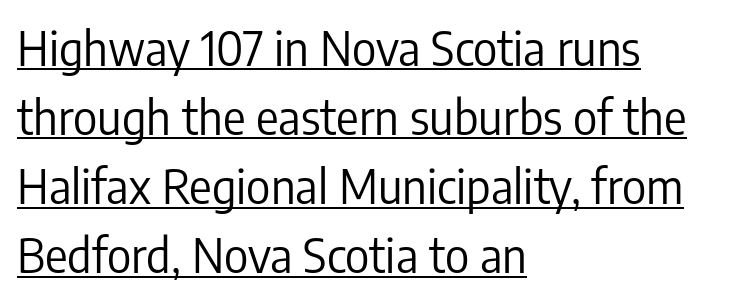
The image shows 47 px regular-weight, condensed sans-serif type, upright; set left-aligned, normal line spacing (1.47x), normal letter spacing, underlined; low stroke contrast and a medium x-height.
